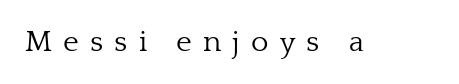
Q: Is the text bold? A: No.
Q: Is the text italic (slanted)? A: No, it is upright.
Q: Is the typeface a serif or a sans-serif typeface? A: Serif.
Q: Is the text underlined? A: No.
Q: Is the spacing between letters normal or unusually wide? A: Unusually wide.
Q: Width (condensed, normal, or wide)? A: Normal.
Q: Stroke contrast? A: Low.
Q: x-height? A: Medium.
Q: Monospaced? A: No.
